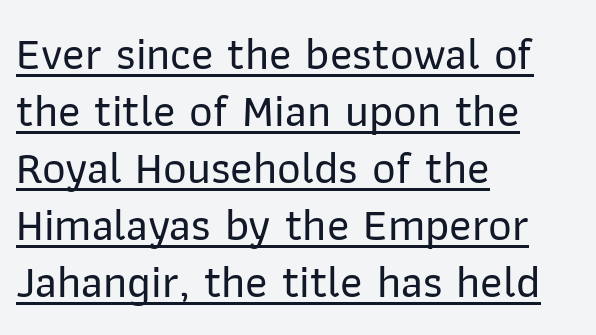
Q: Is the text italic (slanted)? A: No, it is upright.
Q: Is the typeface a serif or a sans-serif typeface? A: Sans-serif.
Q: Is the text underlined? A: Yes.
Q: How is the paragraph aligned? A: Left-aligned.
Q: Is the spacing between letters normal or unusually wide? A: Normal.
Q: Width (condensed, normal, or wide)? A: Normal.
Q: Stroke contrast? A: Low.
Q: x-height? A: Medium.
Q: Monospaced? A: No.
